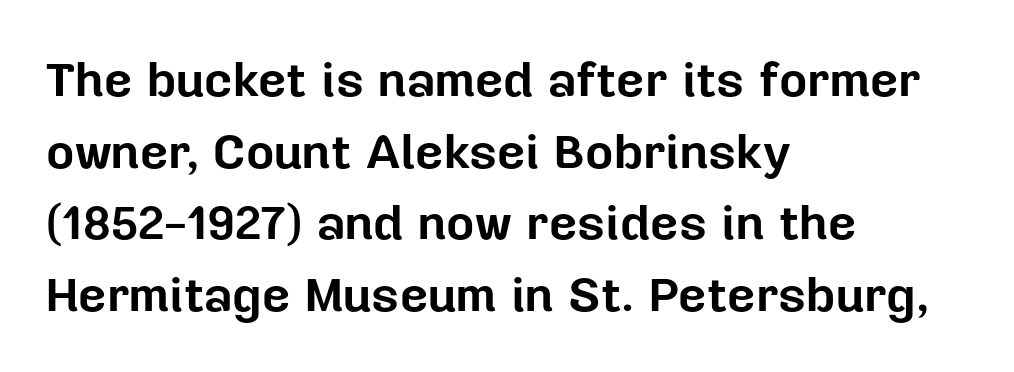
The image shows 49 px bold sans-serif type, upright; set left-aligned, normal line spacing (1.46x), normal letter spacing, not underlined; low stroke contrast and a medium x-height.
